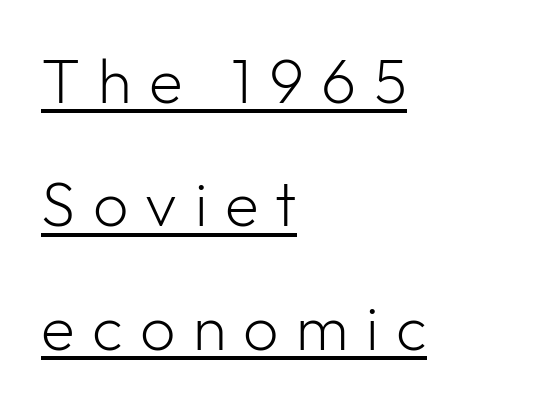
Observe the wide spacing: letters keep a clear distance from each other. Spacing verdict: proportional, widths tailored to each character. All the whitespace from short lines collects on the right. Do the letters lean? They stand straight. The letters carry no serifs — their stems end cleanly without finishing strokes.
